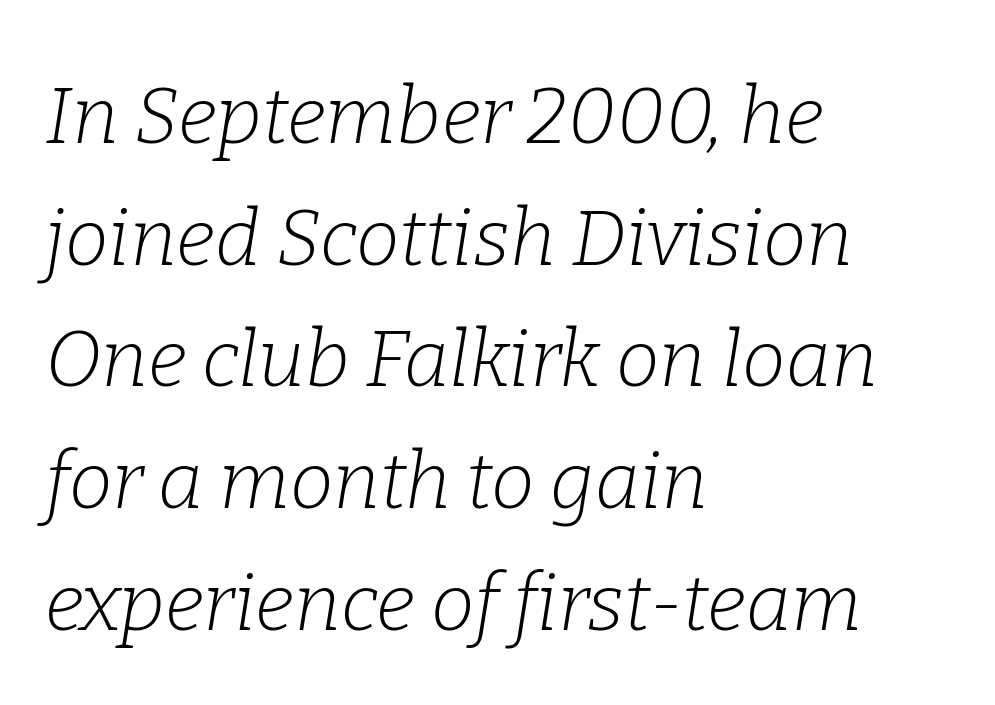
Q: Is the text bold? A: No.
Q: Is the text italic (slanted)? A: Yes, it leans right by about 9 degrees.
Q: Is the typeface a serif or a sans-serif typeface? A: Serif.
Q: Is the text underlined? A: No.
Q: How is the paragraph aligned? A: Left-aligned.
Q: Is the spacing between letters normal or unusually wide? A: Normal.
Q: Is the spacing between lines tight, normal or loose? A: Normal.
Q: Width (condensed, normal, or wide)? A: Normal.
Q: Stroke contrast? A: Low.
Q: x-height? A: Medium.
Q: Monospaced? A: No.
